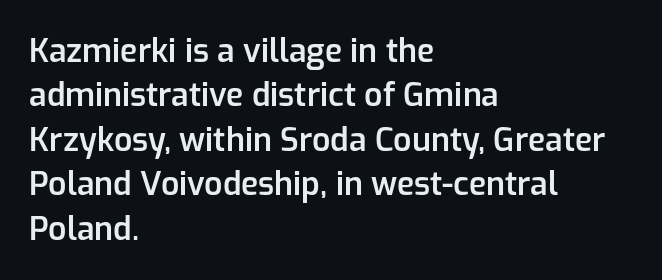
Q: Is the text bold? A: Semi-bold.
Q: Is the text italic (slanted)? A: No, it is upright.
Q: Is the typeface a serif or a sans-serif typeface? A: Sans-serif.
Q: Is the text underlined? A: No.
Q: How is the paragraph aligned? A: Left-aligned.
Q: Is the spacing between letters normal or unusually wide? A: Normal.
Q: Is the spacing between lines tight, normal or loose? A: Normal.
Q: Width (condensed, normal, or wide)? A: Normal.
Q: Stroke contrast? A: Low.
Q: x-height? A: Medium.
Q: Monospaced? A: No.
